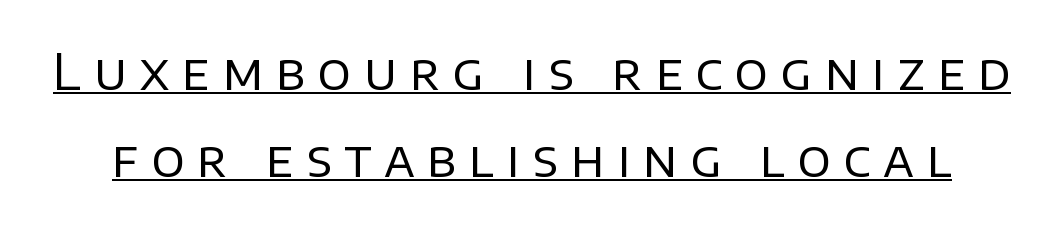
The tracking jumps out immediately: characters are airy and widely separated. Do the characters align in a grid? No, the font is proportional. Designer's note — italics off, roman on. This is underlined copy, the kind a proofreader might mark for attention. Serif or sans? Sans — the stroke terminals are bare. The cut favours lightness, reaching ordinary text weight at its darkest.
